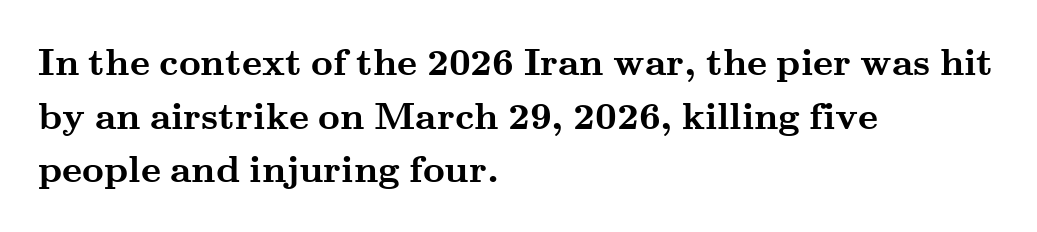
Q: Is the text bold? A: Yes.
Q: Is the text italic (slanted)? A: No, it is upright.
Q: Is the typeface a serif or a sans-serif typeface? A: Serif.
Q: Is the text underlined? A: No.
Q: How is the paragraph aligned? A: Left-aligned.
Q: Is the spacing between letters normal or unusually wide? A: Normal.
Q: Is the spacing between lines tight, normal or loose? A: Normal.
Q: Width (condensed, normal, or wide)? A: Wide.
Q: Stroke contrast? A: Medium.
Q: x-height? A: Small.
Q: Monospaced? A: No.
